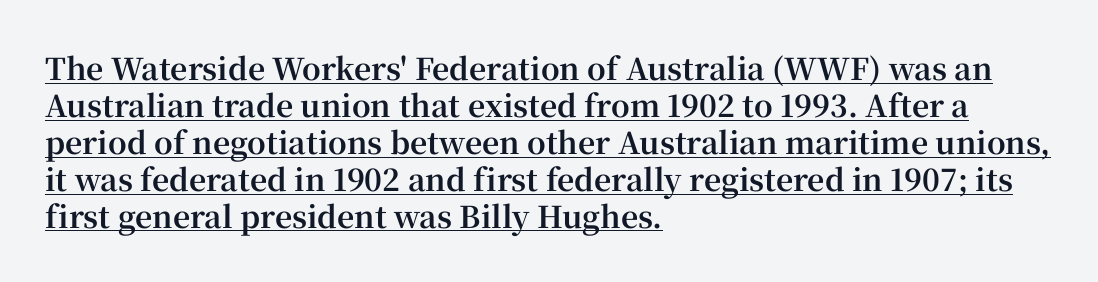
The image shows 30 px bold serif type, upright; set left-aligned, line spacing 1.23x, normal letter spacing, underlined; high stroke contrast and a medium x-height.
